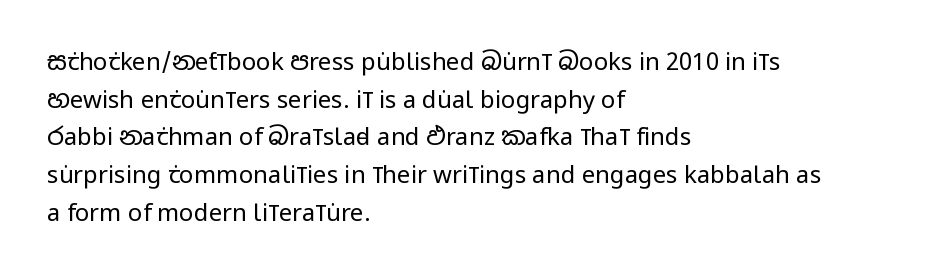
The setting favours the left margin, as ordinary paragraphs usually do. The face looks like a standard text weight, possibly lighter. Each row of text sits above clean, open space. Posture: straight, roman, zero tilt.
